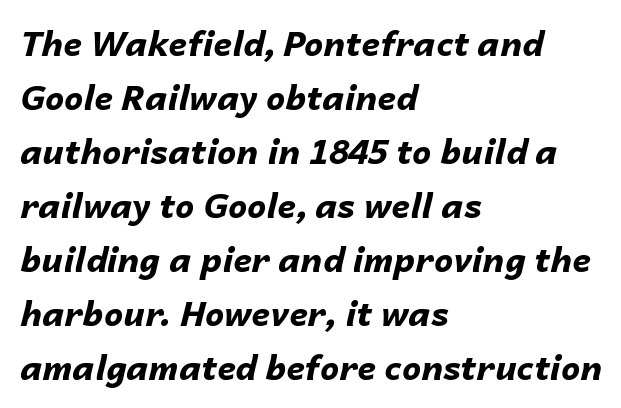
The image shows 34 px bold type, italic (leaning right); set left-aligned, normal line spacing (1.59x), normal letter spacing, not underlined; low stroke contrast and a medium x-height.
